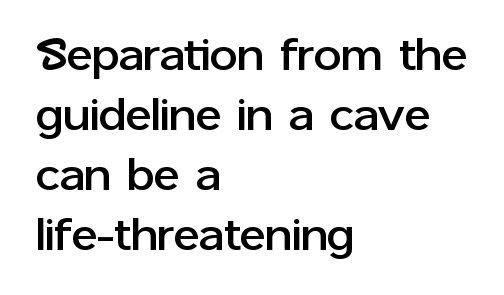
{"serif": "no", "italic": "no", "width": "normal", "stroke_contrast": "low", "x_height": "medium", "monospaced": "no", "underline": "no", "align": "left", "line_spacing": "normal", "line_spacing_ratio": 1.36, "letter_spacing": "normal", "letter_spacing_em": 0.0, "glyph_px": 44}
